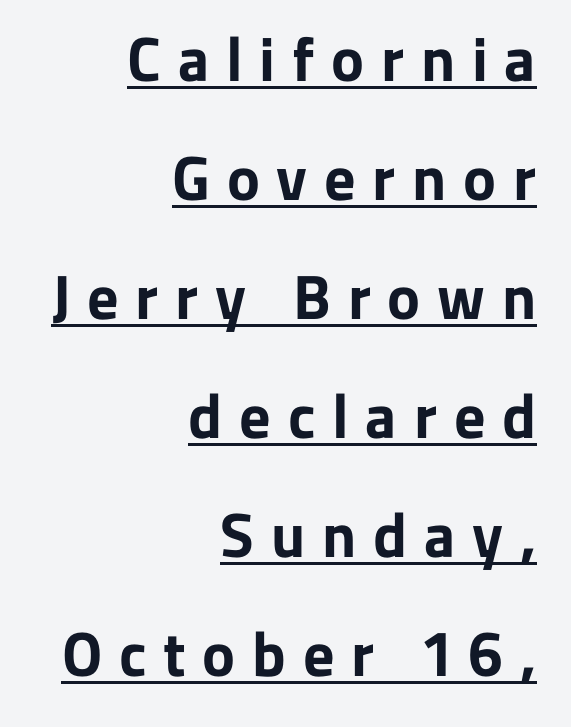
The image shows 62 px bold sans-serif type, upright; set right-aligned, loose line spacing (1.92x), unusually wide letter spacing (+0.27 em), underlined; low stroke contrast and a medium x-height.
